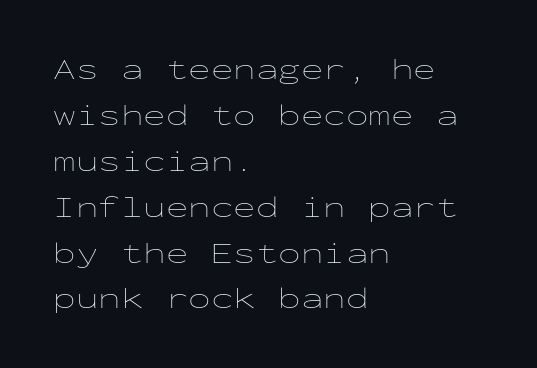
Q: Is the text bold? A: No.
Q: Is the text italic (slanted)? A: No, it is upright.
Q: Is the text underlined? A: No.
Q: How is the paragraph aligned? A: Left-aligned.
Q: Is the spacing between letters normal or unusually wide? A: Normal.
Q: Is the spacing between lines tight, normal or loose? A: Normal.
Q: Width (condensed, normal, or wide)? A: Wide.
Q: Stroke contrast? A: Low.
Q: x-height? A: Medium.
Q: Monospaced? A: Yes.
